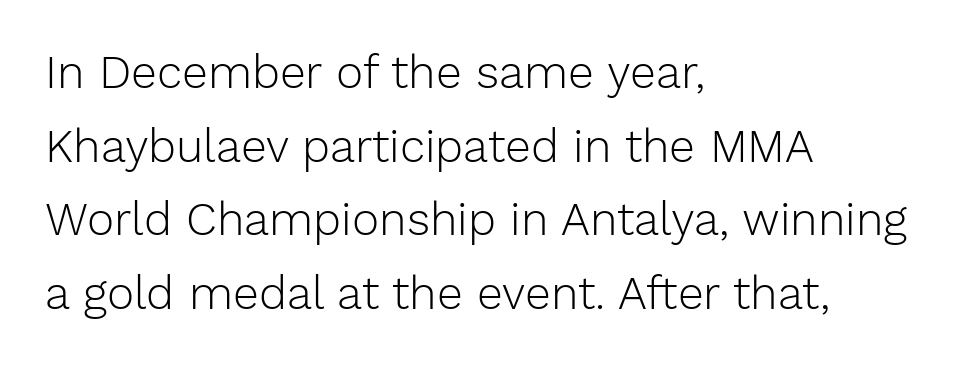
Each stroke keeps to a modest, everyday thickness or less. The face used here is a sans, in the tradition of grotesques and geometrics. Spacing verdict: proportional, widths tailored to each character. The line-height multiplier appears to be the usual default. Anything drawn beneath the words? Only blank space. The line texture is even and compact thanks to regular tracking.
